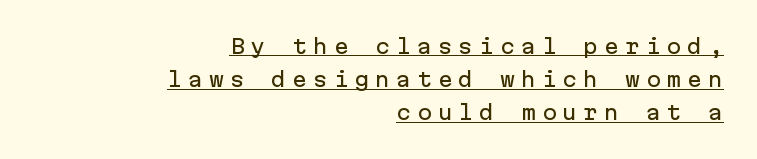
The image shows 20 px text type, upright; set right-aligned, normal line spacing (1.66x), unusually wide letter spacing (+0.29 em), underlined.
